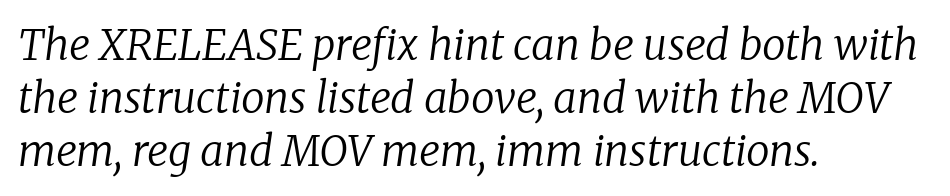
Q: Is the text bold? A: No.
Q: Is the text italic (slanted)? A: Yes, it leans right by about 8 degrees.
Q: Is the typeface a serif or a sans-serif typeface? A: Serif.
Q: Is the text underlined? A: No.
Q: How is the paragraph aligned? A: Left-aligned.
Q: Is the spacing between letters normal or unusually wide? A: Normal.
Q: Is the spacing between lines tight, normal or loose? A: Normal.
Q: Width (condensed, normal, or wide)? A: Normal.
Q: Stroke contrast? A: Low.
Q: x-height? A: Medium.
Q: Monospaced? A: No.
